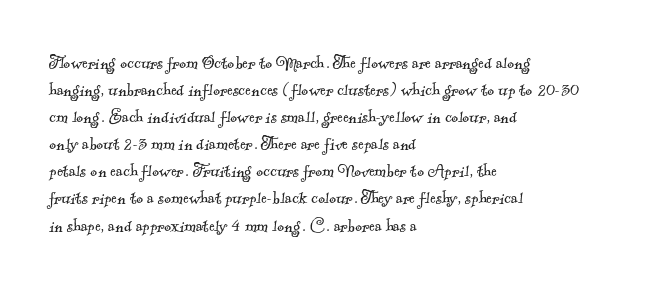
{"bold": "no", "underline": "no", "align": "left", "line_spacing": "normal", "line_spacing_ratio": 1.29, "letter_spacing": "normal", "letter_spacing_em": 0.0, "glyph_px": 21}
